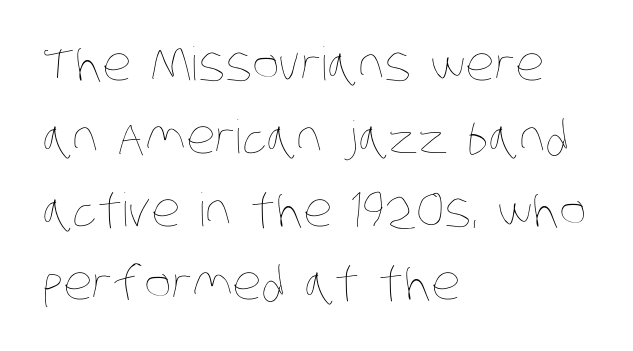
{"bold": "no", "weight": "thin", "width": "condensed", "stroke_contrast": "low", "x_height": "large", "monospaced": "no", "underline": "no", "align": "left", "line_spacing": "normal", "line_spacing_ratio": 1.59, "letter_spacing": "normal", "letter_spacing_em": 0.0, "glyph_px": 46}
